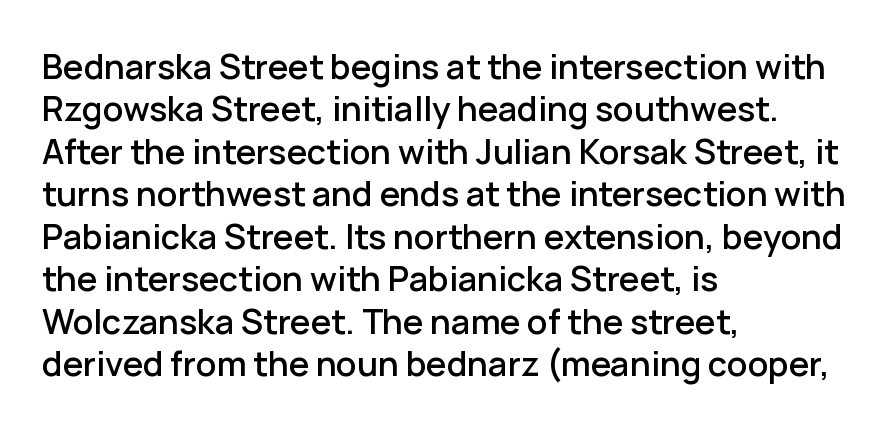
{"serif": "no", "italic": "no", "width": "normal", "stroke_contrast": "low", "x_height": "medium", "monospaced": "no", "underline": "no", "align": "left", "line_spacing": "normal", "line_spacing_ratio": 1.25, "letter_spacing": "normal", "letter_spacing_em": 0.0, "glyph_px": 34}
